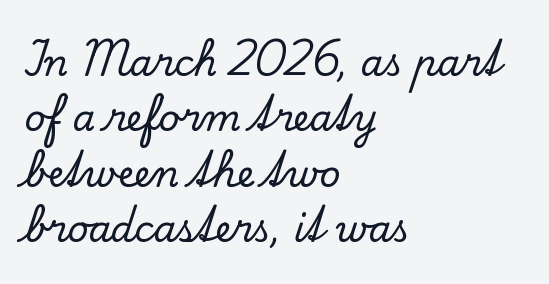
These lines are rendered in a variable-pitch font. Visually the block forms a straight wall on the left and a jagged coastline on the right. Anything drawn beneath the words? Only blank space. What's the leading like? Ordinary, nothing unusual.
